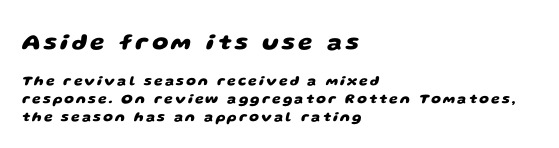
Q: Is the text bold? A: Yes.
Q: Is the text underlined? A: No.
Q: How is the paragraph aligned? A: Left-aligned.
Q: Is the spacing between lines tight, normal or loose? A: Normal.
Q: Which block of text is set in a larger size, the first (top) or the second (bottom)? A: The first (top) one.
